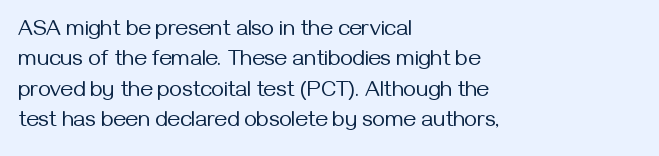
{"italic": "no", "bold": "no", "underline": "no", "align": "left", "line_spacing": "normal", "line_spacing_ratio": 1.38, "letter_spacing": "normal", "letter_spacing_em": 0.0, "glyph_px": 22}
